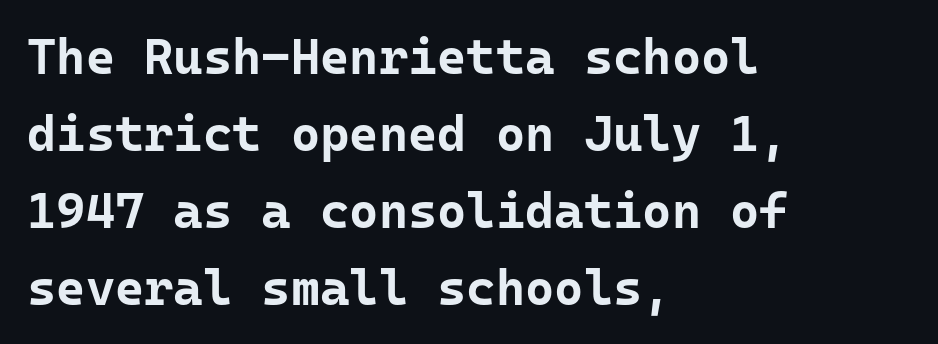
Q: Is the text bold? A: Yes.
Q: Is the text italic (slanted)? A: No, it is upright.
Q: Is the typeface a serif or a sans-serif typeface? A: Sans-serif.
Q: Is the text underlined? A: No.
Q: How is the paragraph aligned? A: Left-aligned.
Q: Is the spacing between letters normal or unusually wide? A: Normal.
Q: Is the spacing between lines tight, normal or loose? A: Normal.
Q: Width (condensed, normal, or wide)? A: Normal.
Q: Stroke contrast? A: Low.
Q: x-height? A: Medium.
Q: Monospaced? A: Yes.
